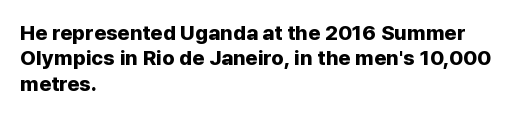
The gaps between neighbouring characters are ordinary and unremarkable. Heavy, bold letterforms. Posture: straight, roman, zero tilt. Caption: multi-line text, flush left, ragged right. Clear beneath every line of the passage.
